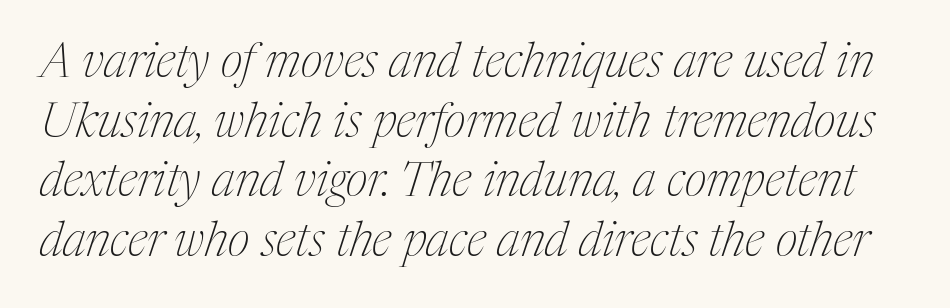
Slanted lettering throughout. This rendering leaves character spacing at its baseline value. The characters are drawn with everyday or finer stroke widths. Type style note: has serifs.
